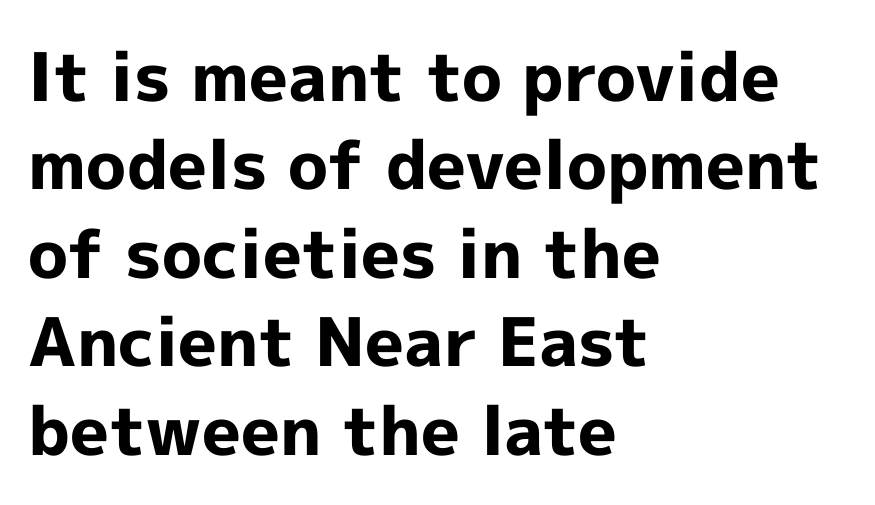
{"serif": "no", "italic": "no", "bold": "yes", "weight": "bold", "width": "normal", "x_height": "medium", "monospaced": "no", "underline": "no", "align": "left", "line_spacing": "normal", "line_spacing_ratio": 1.32, "letter_spacing": "normal", "letter_spacing_em": 0.0, "glyph_px": 67}
